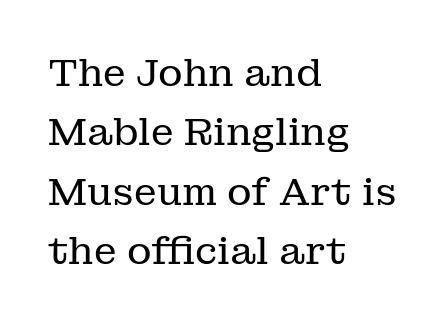
{"serif": "yes", "italic": "no", "bold": "no", "weight": "regular", "width": "normal", "stroke_contrast": "low", "x_height": "medium", "monospaced": "no", "underline": "no", "align": "left", "line_spacing": "normal", "line_spacing_ratio": 1.56, "letter_spacing": "normal", "letter_spacing_em": 0.0, "glyph_px": 38}
